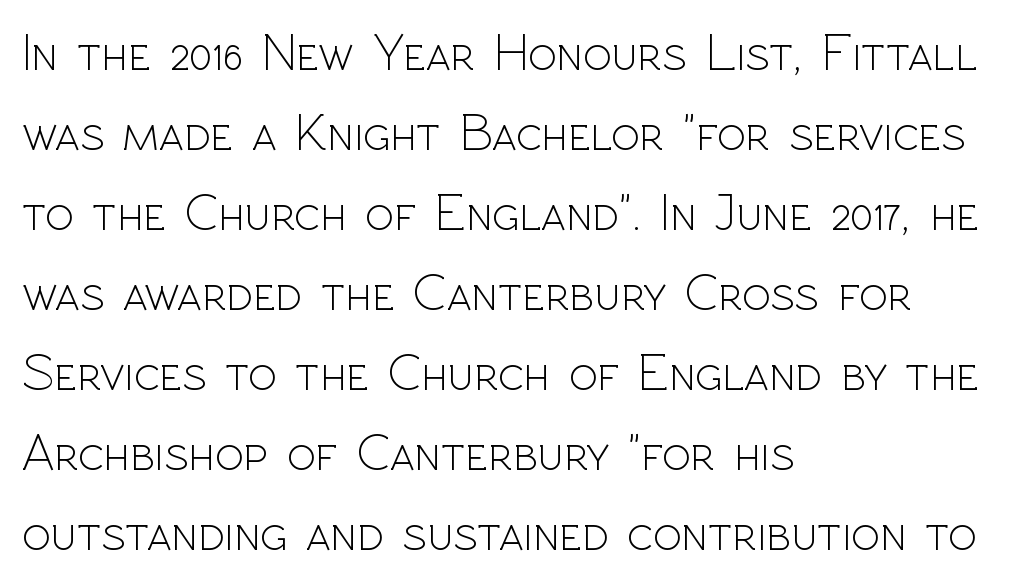
{"serif": "no", "italic": "no", "bold": "no", "weight": "light", "width": "normal", "x_height": "medium", "monospaced": "no", "underline": "no", "align": "left", "line_spacing": "normal", "line_spacing_ratio": 1.51, "letter_spacing": "normal", "letter_spacing_em": 0.0, "glyph_px": 53}
